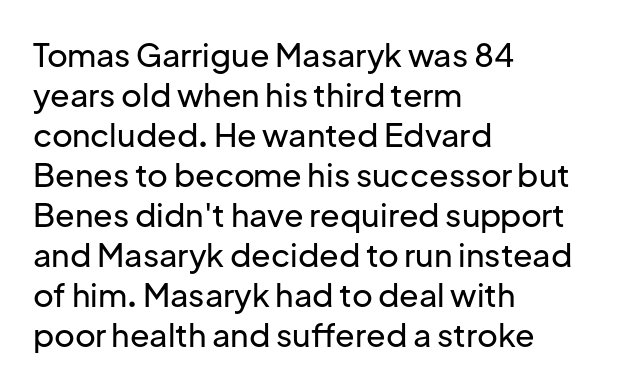
The typesetter chose a ragged-right arrangement here. Is there much room between lines? A standard amount, neither cramped nor airy. In terms of letterspacing, this is plain default setting. The typeface chosen for these lines omits serifs.
